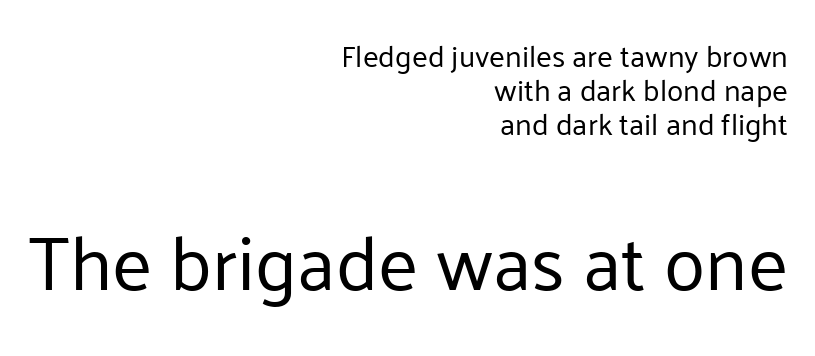
Looks like regular typesetting: each glyph gets only the width it needs. Regarding leading, the lines here are crowded together. Quick note: not italic, upright. Honestly, there is no underline to notice here at all. Are there feet on the stems? There aren't — it's a sans. Small over large — that's the arrangement of the two blocks here.
